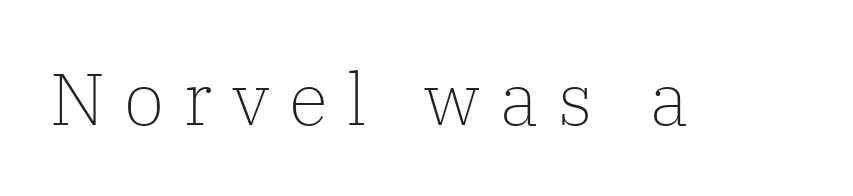
The image shows 73 px light serif type, upright; set unusually wide letter spacing (+0.27 em), not underlined; low stroke contrast and a medium x-height.
